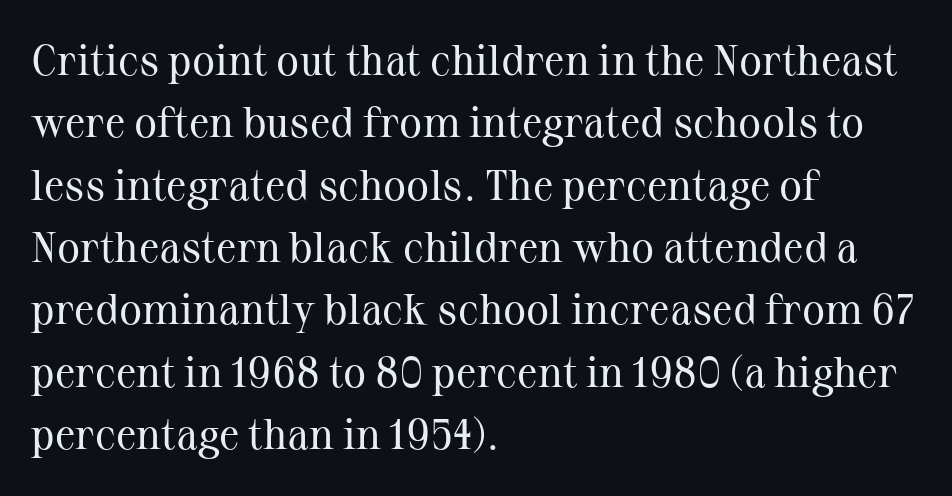
Q: Is the text bold? A: No.
Q: Is the text italic (slanted)? A: No, it is upright.
Q: Is the typeface a serif or a sans-serif typeface? A: Serif.
Q: Is the text underlined? A: No.
Q: How is the paragraph aligned? A: Left-aligned.
Q: Is the spacing between letters normal or unusually wide? A: Normal.
Q: Is the spacing between lines tight, normal or loose? A: Normal.
Q: Width (condensed, normal, or wide)? A: Normal.
Q: Stroke contrast? A: Medium.
Q: x-height? A: Medium.
Q: Monospaced? A: No.
